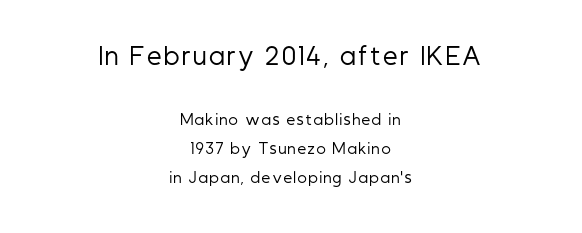
{"italic": "no", "bold": "no", "underline": "no", "align": "center", "line_spacing": "loose", "line_spacing_ratio": 2.1, "larger_block": "first", "size_ratio": 1.64, "glyph_px": 23}
